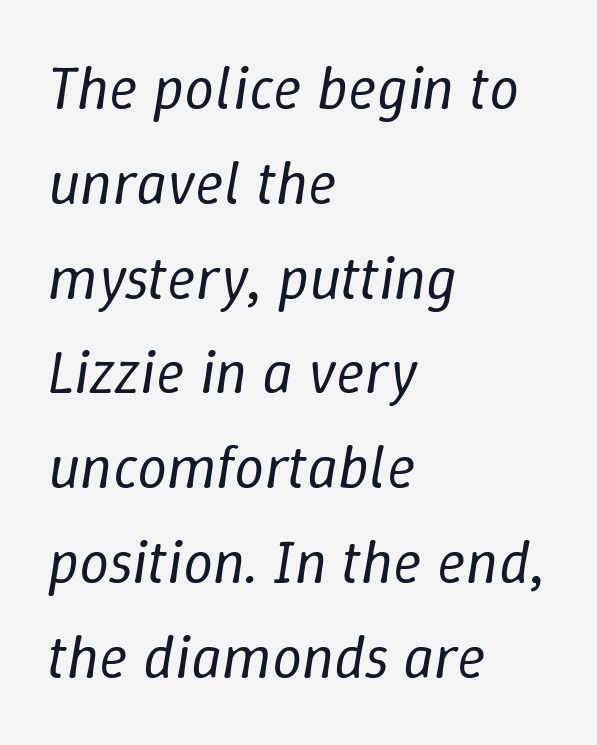
Q: Is the text bold? A: No.
Q: Is the text italic (slanted)? A: Yes, it leans right by about 9 degrees.
Q: Is the text underlined? A: No.
Q: How is the paragraph aligned? A: Left-aligned.
Q: Is the spacing between letters normal or unusually wide? A: Normal.
Q: Is the spacing between lines tight, normal or loose? A: Normal.
Q: Width (condensed, normal, or wide)? A: Normal.
Q: Stroke contrast? A: Low.
Q: x-height? A: Medium.
Q: Monospaced? A: No.
